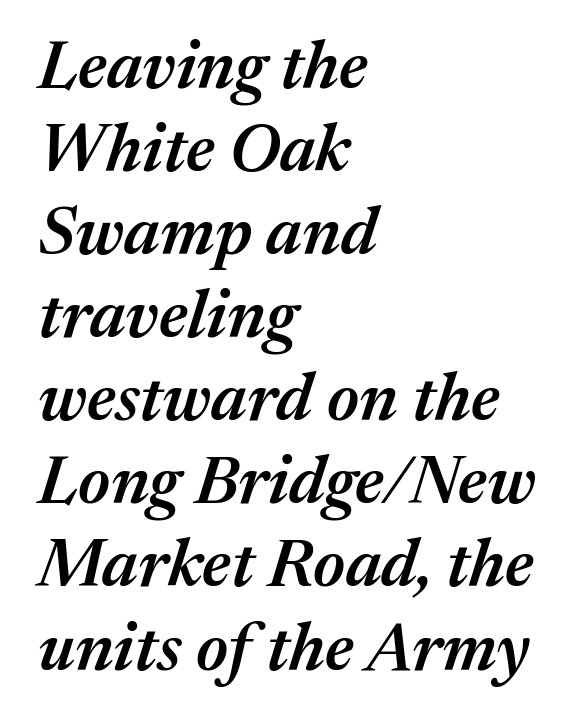
Q: Is the text bold? A: Semi-bold.
Q: Is the text italic (slanted)? A: Yes, it leans right by about 17 degrees.
Q: Is the text underlined? A: No.
Q: How is the paragraph aligned? A: Left-aligned.
Q: Is the spacing between letters normal or unusually wide? A: Normal.
Q: Width (condensed, normal, or wide)? A: Normal.
Q: Stroke contrast? A: Medium.
Q: x-height? A: Medium.
Q: Monospaced? A: No.
